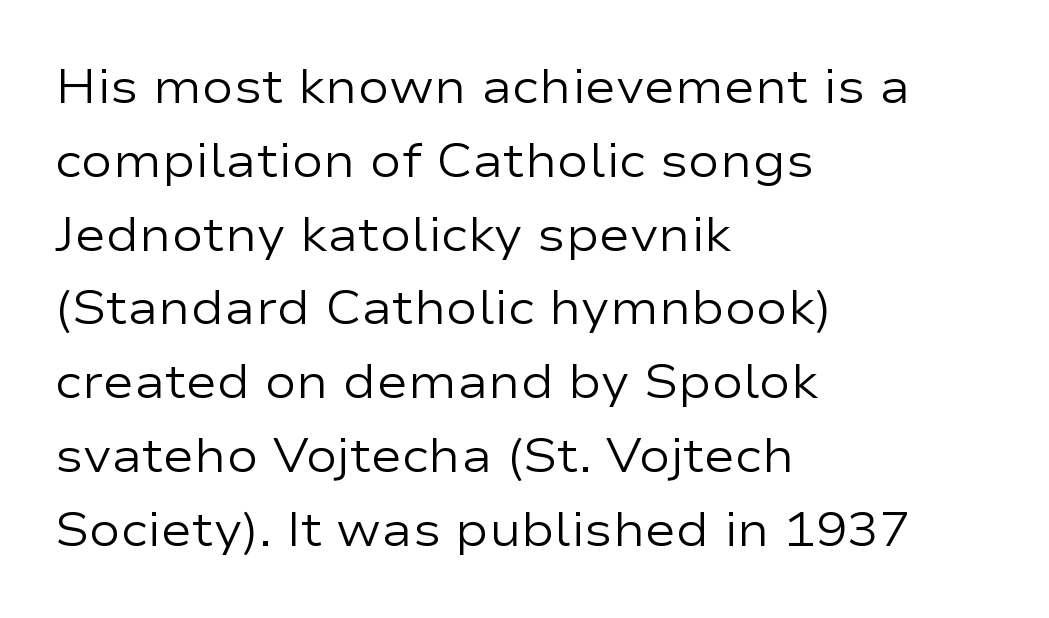
The image shows 47 px regular-weight, wide sans-serif type, upright; set left-aligned, normal line spacing (1.57x), normal letter spacing, not underlined; low stroke contrast and a medium x-height.
